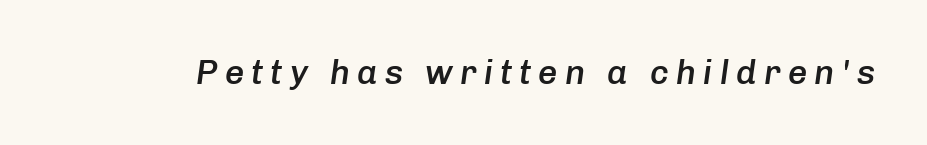
The image shows 34 px semibold type, italic (leaning right); set unusually wide letter spacing (+0.21 em), not underlined; low stroke contrast and a medium x-height.
